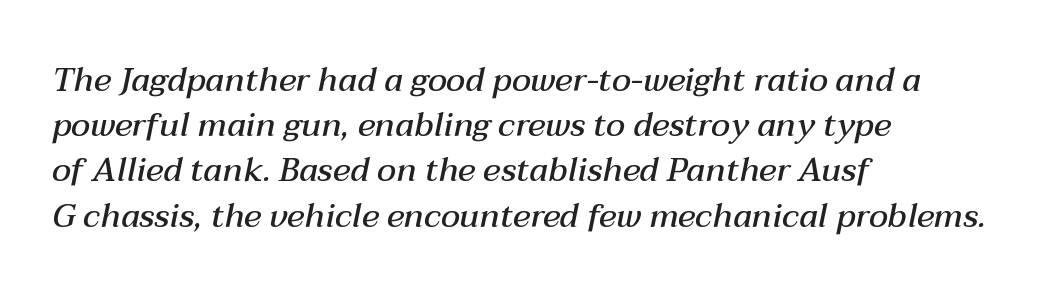
Q: Is the text bold? A: Semi-bold.
Q: Is the text italic (slanted)? A: Yes, it leans right by about 12 degrees.
Q: Is the text underlined? A: No.
Q: How is the paragraph aligned? A: Left-aligned.
Q: Is the spacing between letters normal or unusually wide? A: Normal.
Q: Is the spacing between lines tight, normal or loose? A: Normal.
Q: Width (condensed, normal, or wide)? A: Normal.
Q: Stroke contrast? A: Medium.
Q: x-height? A: Medium.
Q: Monospaced? A: No.
